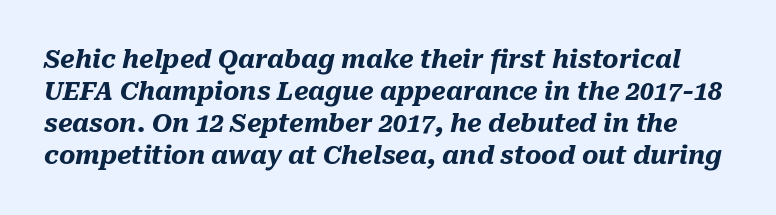
{"italic": "yes", "lean": "right", "slant_degrees": 10, "bold": "yes", "underline": "no", "line_spacing": "normal", "line_spacing_ratio": 1.28, "letter_spacing": "normal", "letter_spacing_em": 0.0, "glyph_px": 25}
